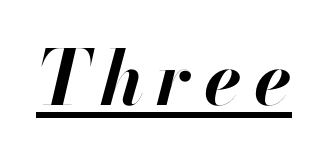
I'd describe the lettering as bold — thick and assertive. This sample uses an oblique cut, with every glyph tilted off the vertical. Somebody hit Ctrl+U on this one — the words are underlined. Character widths vary here, with narrow letters taking less room than wide ones.
